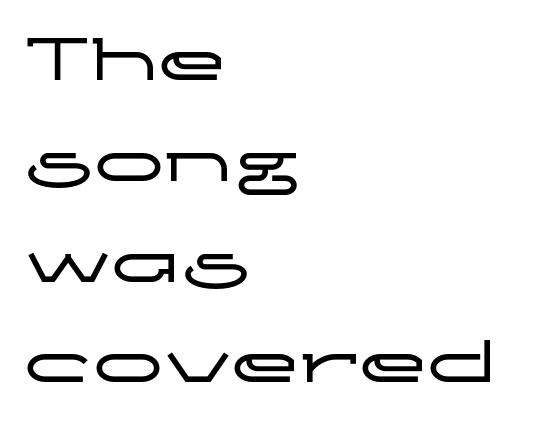
Classification — sans serif. The lines in this sample share a left origin and differ only in where they stop. Ascenders rise straight up at ninety degrees. Regular leading. The gaps between neighbouring characters are ordinary and unremarkable. Bare-footed words on every line.
